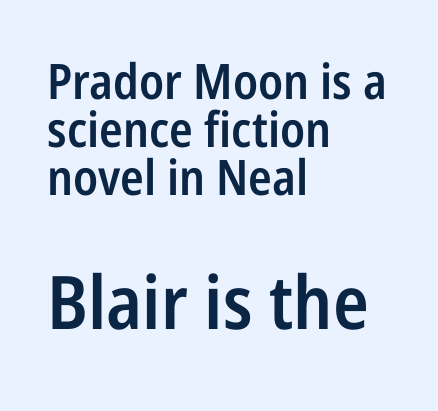
The font family rendered here belongs to the sans-serif group. In terms of letterspacing, this is plain default setting. This sample has the flowing, uneven cadence of proportional lettering. Quick note: interline space is minimal.
